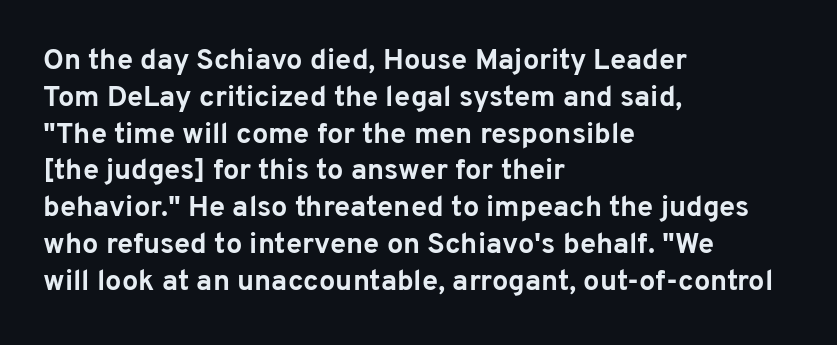
The image shows 29 px bold sans-serif type, upright; set left-aligned, normal line spacing (1.27x), normal letter spacing, not underlined; low stroke contrast and a medium x-height.
